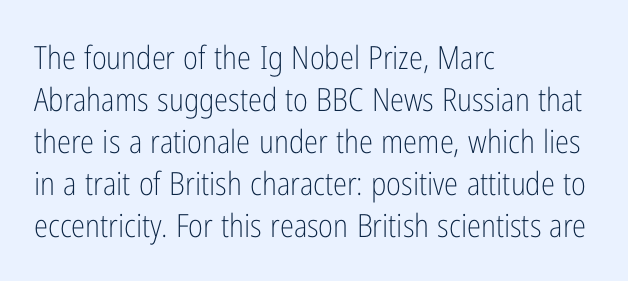
Q: Is the text bold? A: No.
Q: Is the text italic (slanted)? A: No, it is upright.
Q: Is the typeface a serif or a sans-serif typeface? A: Sans-serif.
Q: Is the text underlined? A: No.
Q: How is the paragraph aligned? A: Left-aligned.
Q: Is the spacing between letters normal or unusually wide? A: Normal.
Q: Is the spacing between lines tight, normal or loose? A: Normal.
Q: Width (condensed, normal, or wide)? A: Condensed.
Q: Stroke contrast? A: Low.
Q: x-height? A: Medium.
Q: Monospaced? A: No.
